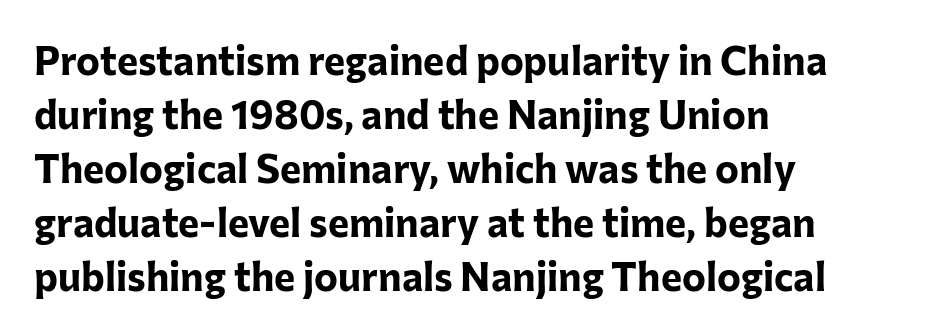
{"serif": "no", "italic": "no", "bold": "yes", "weight": "bold", "width": "normal", "stroke_contrast": "low", "x_height": "medium", "monospaced": "no", "underline": "no", "align": "left", "line_spacing": "normal", "line_spacing_ratio": 1.35, "letter_spacing": "normal", "letter_spacing_em": 0.0, "glyph_px": 40}
